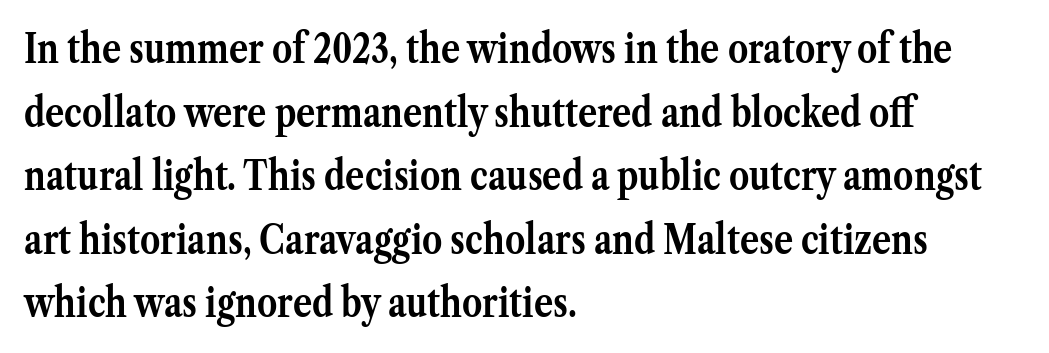
Q: Is the text bold? A: Yes.
Q: Is the text italic (slanted)? A: No, it is upright.
Q: Is the typeface a serif or a sans-serif typeface? A: Serif.
Q: Is the text underlined? A: No.
Q: How is the paragraph aligned? A: Left-aligned.
Q: Is the spacing between letters normal or unusually wide? A: Normal.
Q: Is the spacing between lines tight, normal or loose? A: Normal.
Q: Width (condensed, normal, or wide)? A: Normal.
Q: Stroke contrast? A: Medium.
Q: x-height? A: Medium.
Q: Monospaced? A: No.
